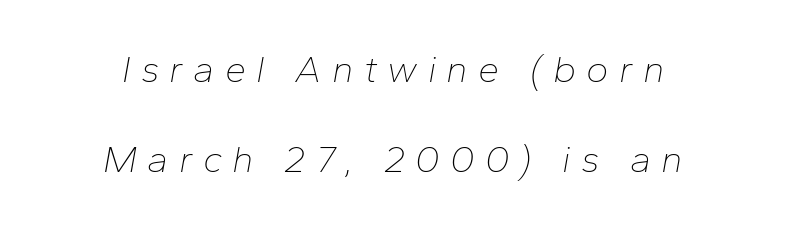
The image shows 38 px thin type, italic (leaning right); set centered, loose line spacing (2.38x), unusually wide letter spacing (+0.27 em), not underlined; low stroke contrast and a medium x-height.
